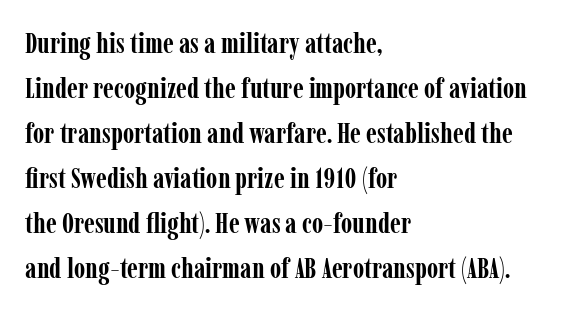
Beneath every word, the page is bare. Note: serifs present on the glyphs. In terms of letterspacing, this is plain default setting. The passage shown is typed in a proportional face where columns would drift. The specimen reads as upright at a glance.
